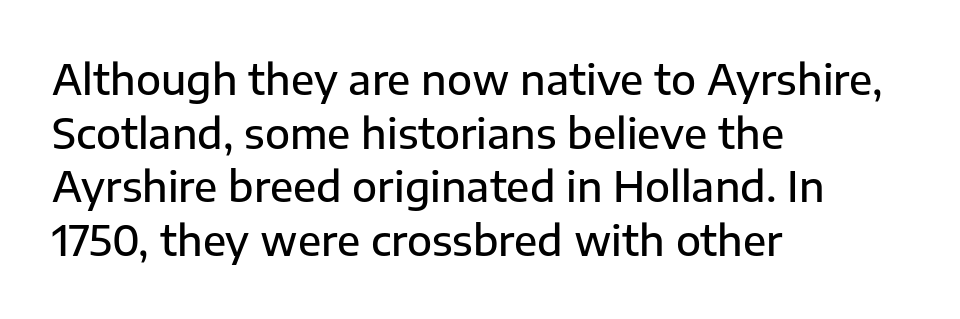
Q: Is the text bold? A: Semi-bold.
Q: Is the text italic (slanted)? A: No, it is upright.
Q: Is the typeface a serif or a sans-serif typeface? A: Sans-serif.
Q: Is the text underlined? A: No.
Q: How is the paragraph aligned? A: Left-aligned.
Q: Is the spacing between letters normal or unusually wide? A: Normal.
Q: Is the spacing between lines tight, normal or loose? A: Normal.
Q: Width (condensed, normal, or wide)? A: Normal.
Q: Stroke contrast? A: Low.
Q: x-height? A: Medium.
Q: Monospaced? A: No.
